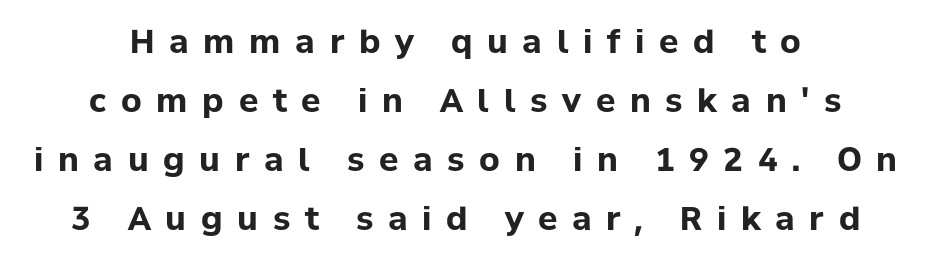
{"serif": "no", "italic": "no", "bold": "yes", "weight": "bold", "width": "normal", "stroke_contrast": "low", "x_height": "medium", "monospaced": "no", "underline": "no", "align": "center", "line_spacing_ratio": 1.84, "letter_spacing": "wide", "letter_spacing_em": 0.46, "glyph_px": 32}
